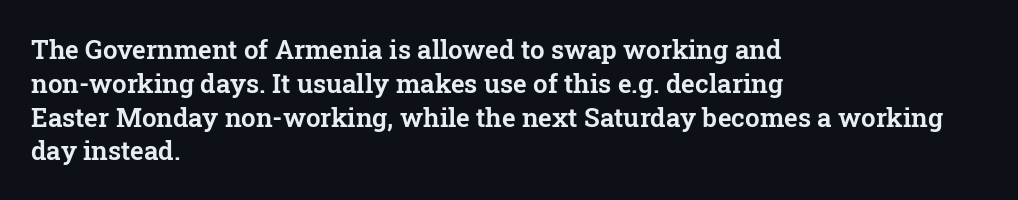
The image shows 26 px text type, upright; set left-aligned, normal line spacing (1.3x), normal letter spacing, not underlined.
